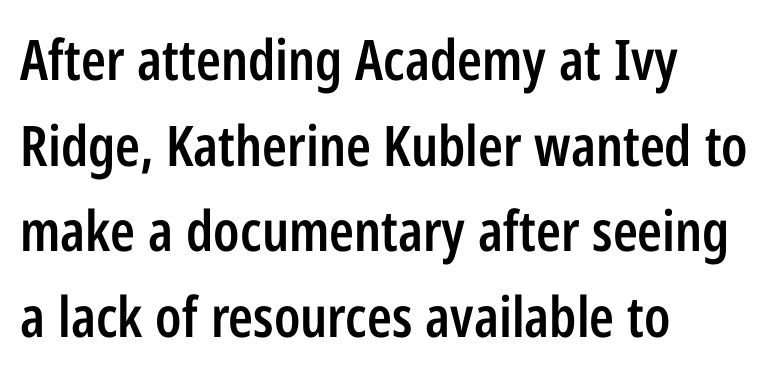
{"serif": "no", "italic": "no", "bold": "semi", "weight": "semibold", "width": "condensed", "stroke_contrast": "low", "x_height": "medium", "monospaced": "no", "underline": "no", "align": "left", "line_spacing": "normal", "line_spacing_ratio": 1.53, "letter_spacing": "normal", "letter_spacing_em": 0.0, "glyph_px": 56}
